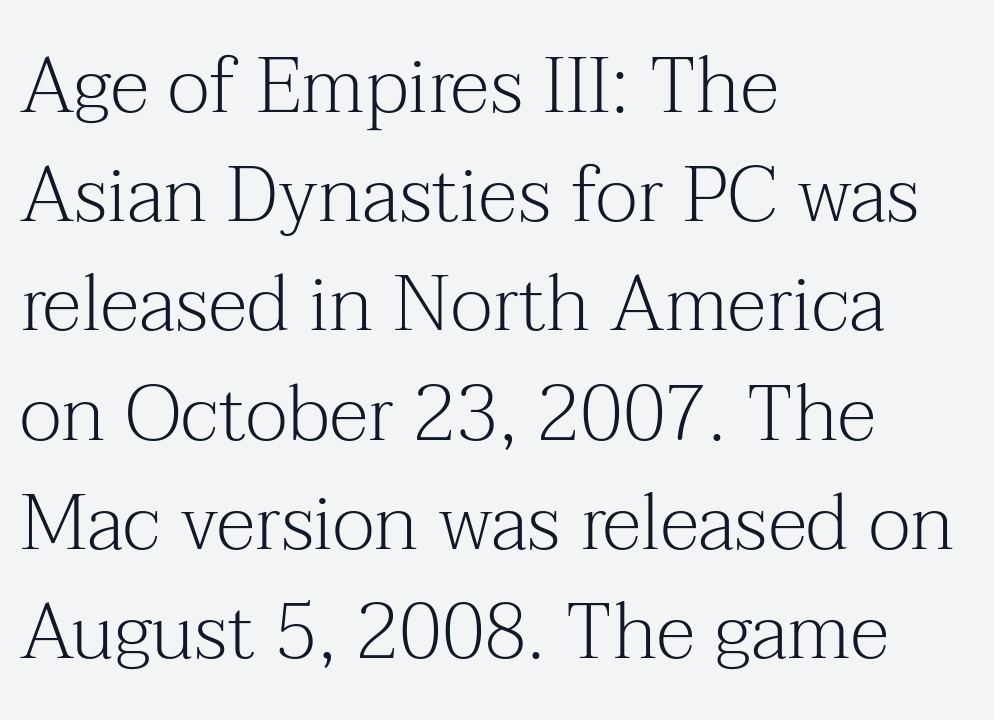
The image shows 78 px light serif type, upright; set left-aligned, normal line spacing (1.4x), normal letter spacing, not underlined; medium stroke contrast and a medium x-height.
